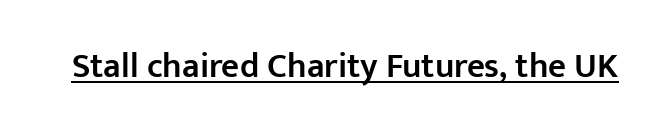
The specimen reads as upright at a glance. The horizontal fit of the characters is conventional and even. Note the varied advance widths — an 'i' is clearly narrower than an 'm'. To sum up the face: it is a sans, with no serifs. The face used here is a semibold: visibly heavier than regular, lighter than bold.
